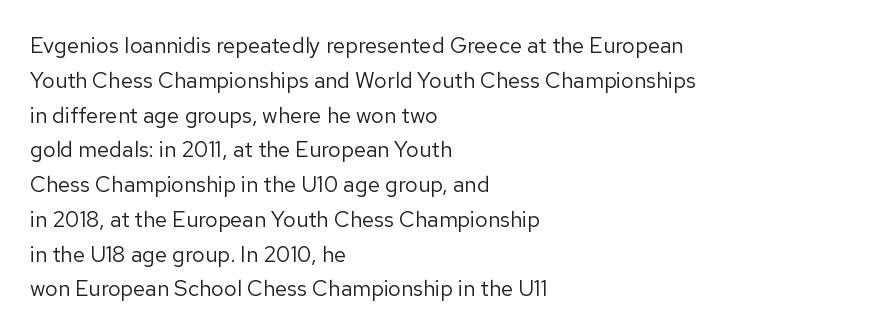
Q: Is the text bold? A: No.
Q: Is the text italic (slanted)? A: No, it is upright.
Q: Is the text underlined? A: No.
Q: How is the paragraph aligned? A: Left-aligned.
Q: Is the spacing between letters normal or unusually wide? A: Normal.
Q: Is the spacing between lines tight, normal or loose? A: Normal.
